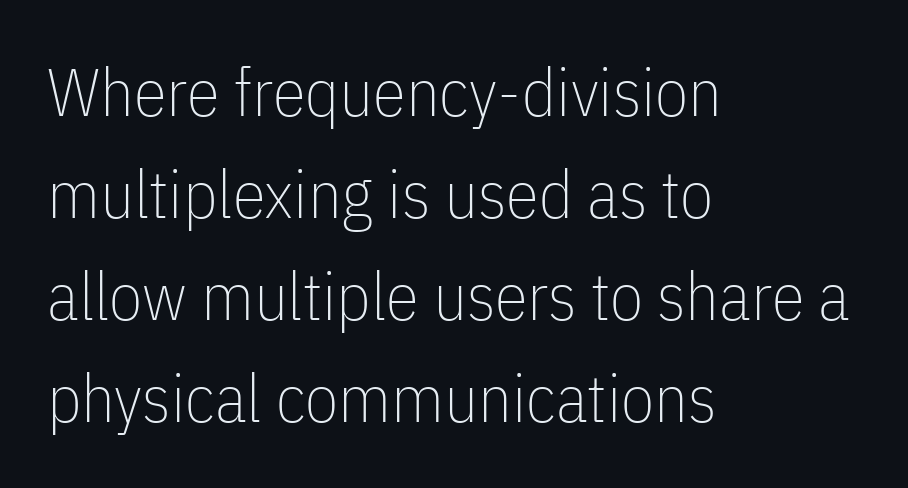
The image shows 67 px thin, condensed sans-serif type, upright; set left-aligned, normal line spacing (1.52x), normal letter spacing, not underlined; low stroke contrast and a medium x-height.
